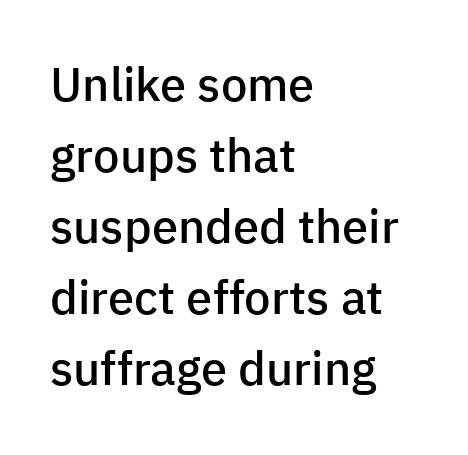
Bare-footed words on every line. The letters advance in unequal steps, a hallmark of proportional type. Do the letters lean? They stand straight. Notice the strokes are somewhat thickened but not fully heavy: this is a semibold. Notice how descenders clear the ascenders below comfortably — that's standard leading.
